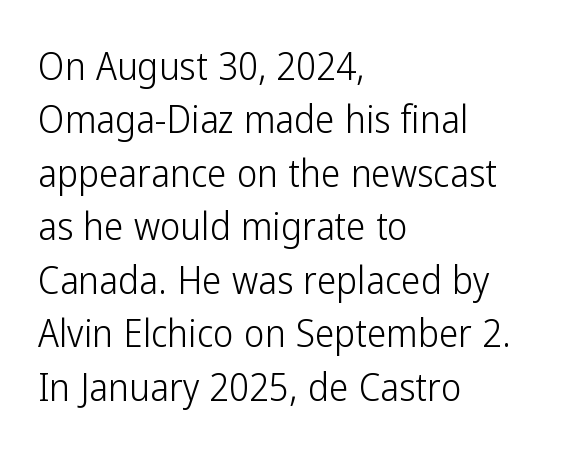
Q: Is the text bold? A: No.
Q: Is the text italic (slanted)? A: No, it is upright.
Q: Is the typeface a serif or a sans-serif typeface? A: Sans-serif.
Q: Is the text underlined? A: No.
Q: How is the paragraph aligned? A: Left-aligned.
Q: Is the spacing between letters normal or unusually wide? A: Normal.
Q: Is the spacing between lines tight, normal or loose? A: Normal.
Q: Width (condensed, normal, or wide)? A: Condensed.
Q: Stroke contrast? A: Low.
Q: x-height? A: Medium.
Q: Monospaced? A: No.
